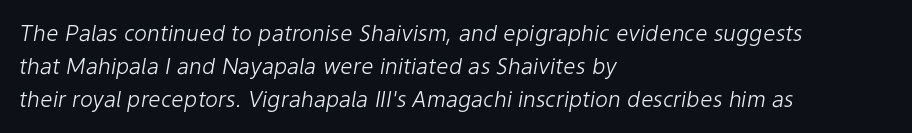
{"italic": "yes", "lean": "right", "slant_degrees": 9, "bold": "no", "underline": "no", "align": "left", "line_spacing": "normal", "line_spacing_ratio": 1.51, "letter_spacing": "normal", "letter_spacing_em": 0.0, "glyph_px": 22}
